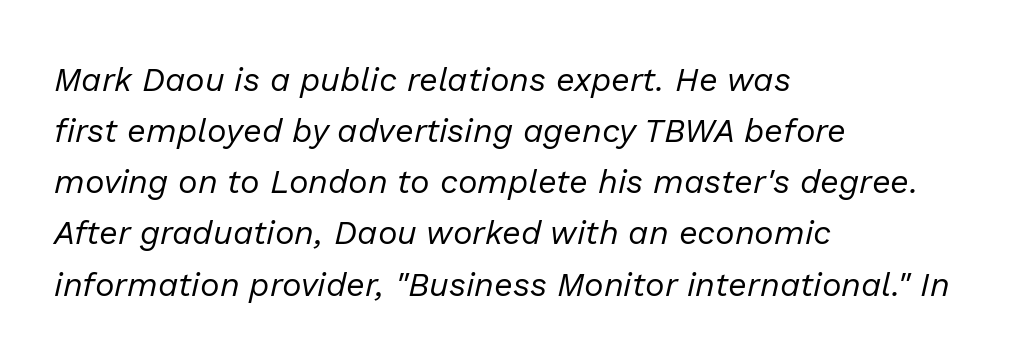
{"italic": "yes", "lean": "right", "slant_degrees": 13, "bold": "no", "weight": "regular", "width": "normal", "stroke_contrast": "low", "x_height": "medium", "monospaced": "no", "underline": "no", "align": "left", "line_spacing": "normal", "line_spacing_ratio": 1.55, "letter_spacing": "normal", "letter_spacing_em": 0.0, "glyph_px": 33}
